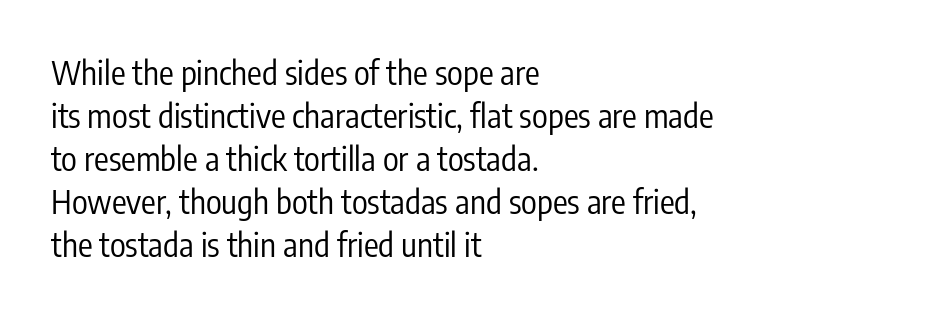
This rendering leaves character spacing at its baseline value. The letters advance in unequal steps, a hallmark of proportional type. The type sits square on the baseline with zero lean. Clear beneath every line of the passage. Letters have the restrained weight of plain body copy at most. Each letter's strokes conclude bluntly, with no projecting serifs.
